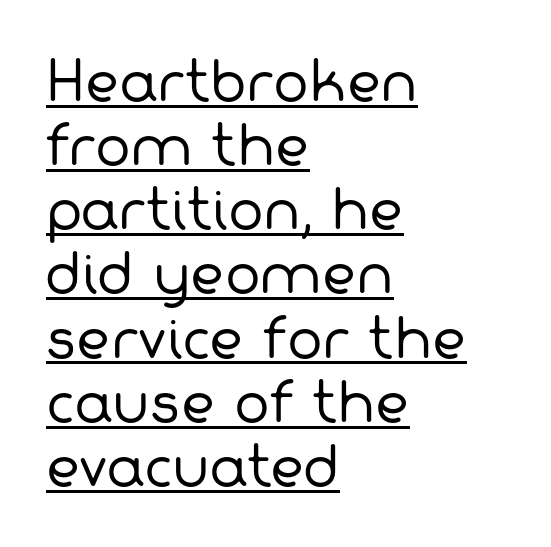
{"serif": "no", "bold": "no", "weight": "regular", "width": "normal", "stroke_contrast": "low", "x_height": "medium", "monospaced": "no", "underline": "yes", "align": "left", "line_spacing_ratio": 1.21, "letter_spacing": "normal", "letter_spacing_em": 0.0, "glyph_px": 53}
